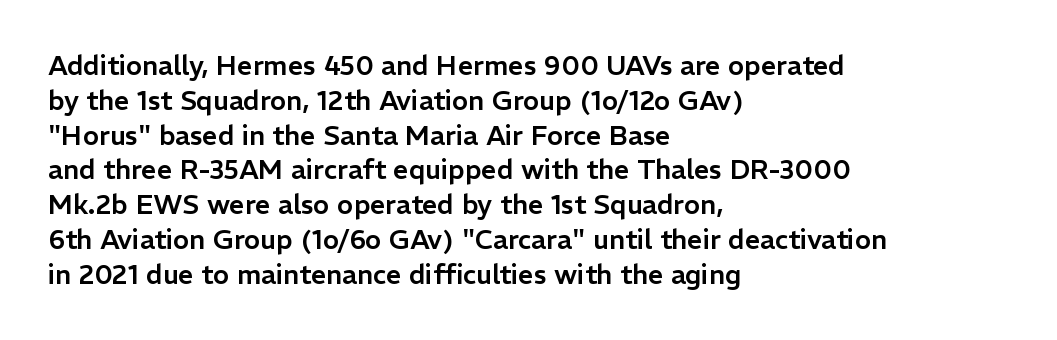
{"italic": "no", "underline": "no", "align": "left", "line_spacing": "normal", "line_spacing_ratio": 1.29, "letter_spacing": "normal", "letter_spacing_em": 0.0, "glyph_px": 27}
